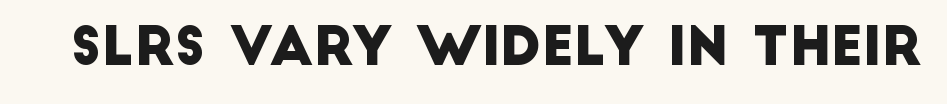
Here the designer chose a conventional face with non-uniform glyph widths. Type style note: lacks serifs. The space beneath each line is pristine and unruled. What stands out about the letter spacing? Nothing — it is the standard amount.
